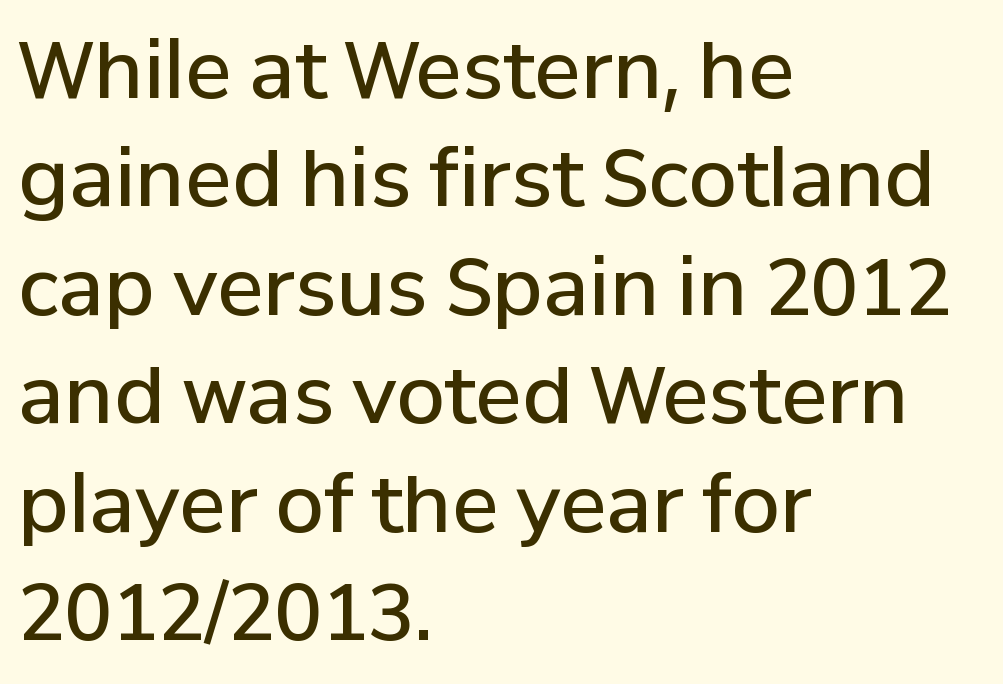
{"serif": "no", "italic": "no", "bold": "semi", "weight": "semibold", "width": "normal", "stroke_contrast": "low", "x_height": "medium", "monospaced": "no", "underline": "no", "align": "left", "line_spacing": "normal", "line_spacing_ratio": 1.39, "letter_spacing": "normal", "letter_spacing_em": 0.0, "glyph_px": 78}
